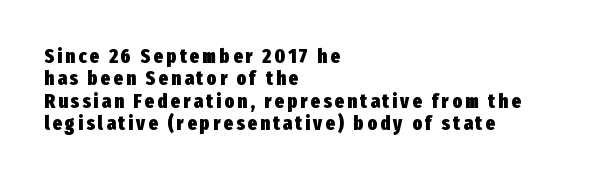
Q: Is the text bold? A: Yes.
Q: Is the text italic (slanted)? A: No, it is upright.
Q: Is the text underlined? A: No.
Q: How is the paragraph aligned? A: Left-aligned.
Q: Is the spacing between lines tight, normal or loose? A: Tight.
